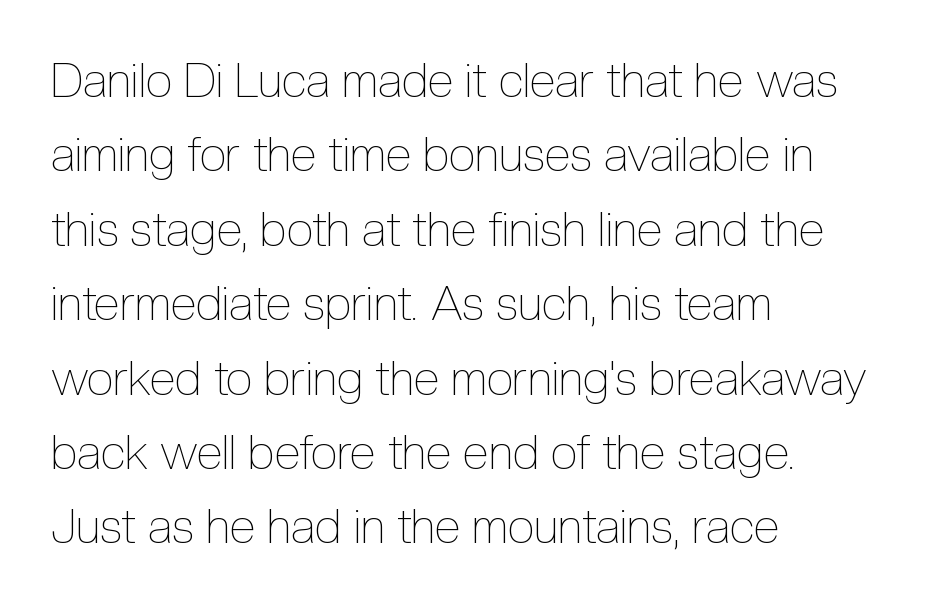
The typeface has the unassuming heft of standard copy or less. The lettering holds an erect, upright posture throughout. The rendering uses natural spacing where letterforms have individual widths. The ragged edge is on the right, which tells us the setting is flush left.
